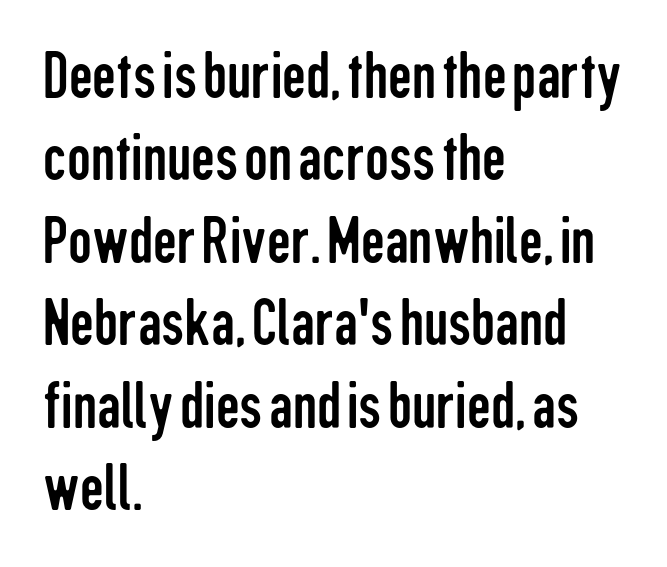
{"serif": "no", "italic": "no", "bold": "no", "weight": "regular", "width": "condensed", "stroke_contrast": "low", "x_height": "medium", "monospaced": "no", "underline": "no", "align": "left", "line_spacing_ratio": 1.23, "letter_spacing": "normal", "letter_spacing_em": 0.0, "glyph_px": 67}
